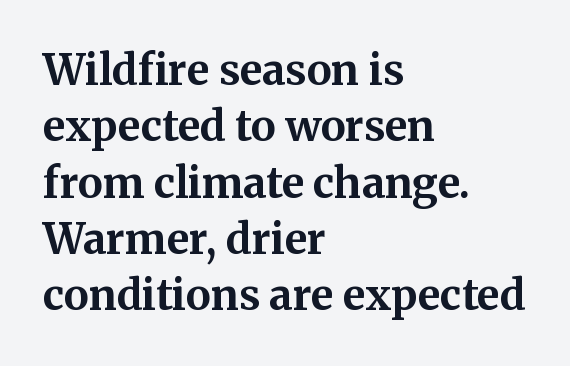
In terms of letterform style, serifs are clearly present. The rows are spaced the way most documents space them. Every letter is thick-stroked: bold, no question. Clear beneath every line of the passage.
